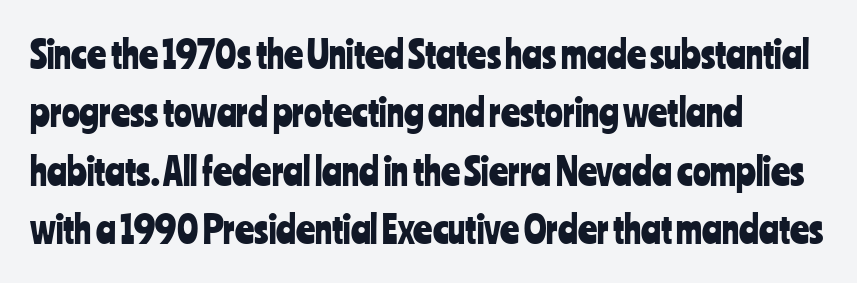
{"serif": "no", "italic": "no", "width": "condensed", "stroke_contrast": "low", "x_height": "medium", "monospaced": "no", "underline": "no", "align": "left", "line_spacing": "normal", "line_spacing_ratio": 1.58, "letter_spacing": "normal", "letter_spacing_em": 0.0, "glyph_px": 37}
